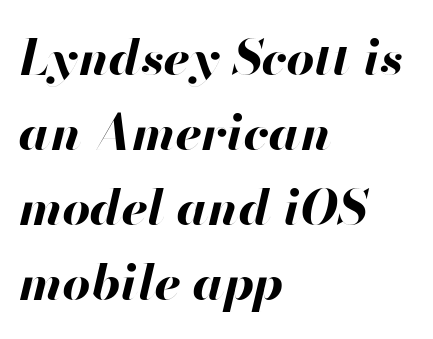
The image shows 49 px bold type, italic (leaning right); set left-aligned, normal line spacing (1.53x), normal letter spacing, not underlined; high stroke contrast and a small x-height.
